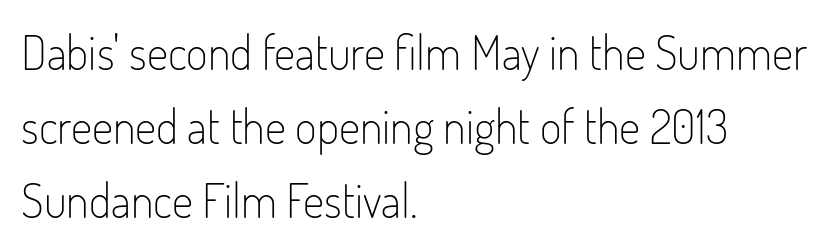
The font's upright variant was chosen for this text. Each letter keeps its own natural width here, so spacing adapts to shape. No letter is thick-stroked: the sample isn't bold. What stands out about the letter spacing? Nothing — it is the standard amount. The gap between lines stays unmarked. The leading is moderate, giving the passage an even texture.
